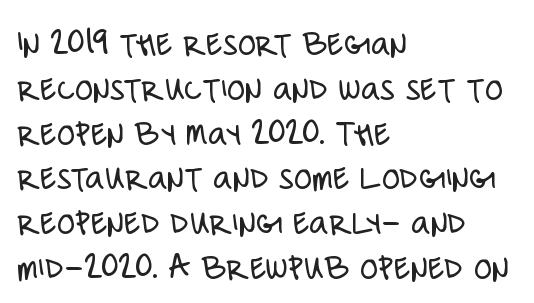
Is this a fixed-width face? No — the glyphs have proportional, varying widths. The passage shown has conventional tracking throughout. The glyphs in this specimen are sans serif. Think standard paragraph weight, or any step lighter than that.
